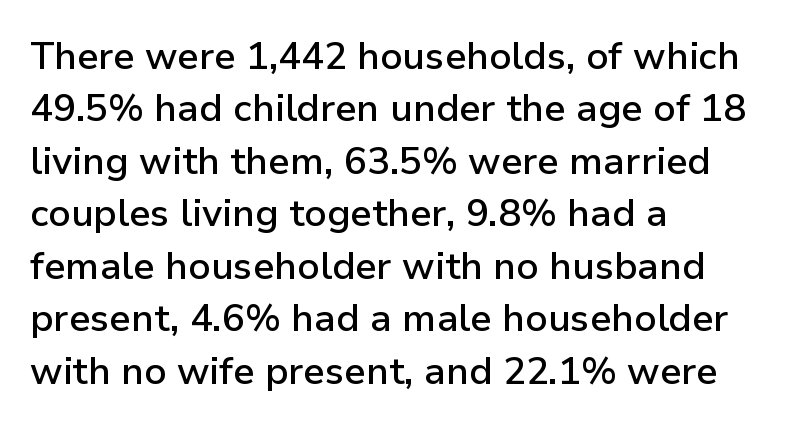
The image shows 38 px semibold sans-serif type, upright; set left-aligned, normal line spacing (1.38x), normal letter spacing, not underlined; low stroke contrast and a medium x-height.
